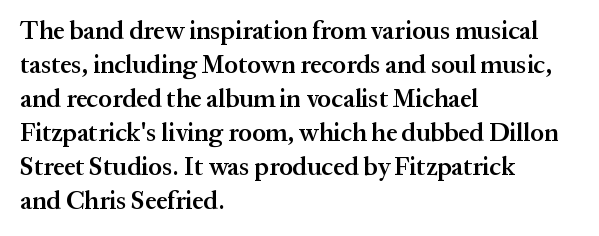
The image shows 25 px text type, upright; set left-aligned, normal line spacing (1.36x), normal letter spacing, not underlined.
